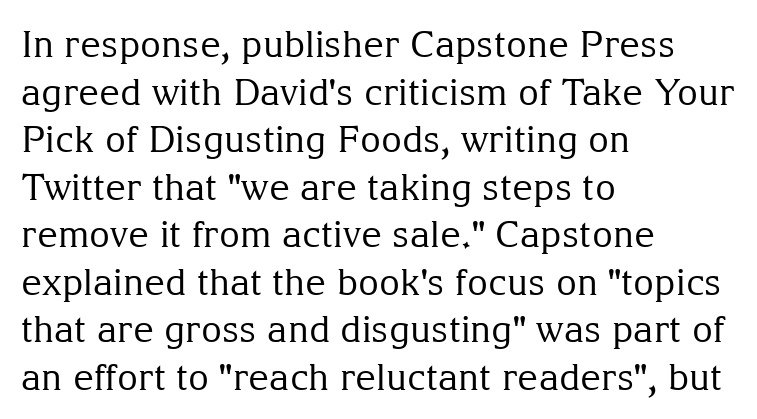
The image shows 36 px regular-weight serif type, upright; set left-aligned, normal line spacing (1.32x), normal letter spacing, not underlined; medium stroke contrast and a medium x-height.
